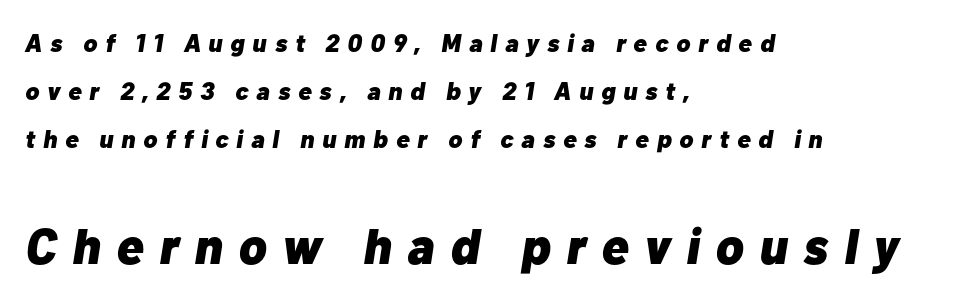
The image shows 50 px heavy type, italic (leaning right); set left-aligned, loose line spacing (1.93x), unusually wide letter spacing (+0.32 em), not underlined; the second (bottom) block is 2.0x larger; low stroke contrast and a medium x-height.
